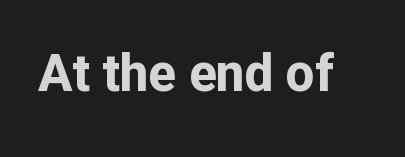
Think of a printed novel: that variable character pitch is what you see here. The specimen omits any rule beneath the text block's lines. Summary of weight: heavy, a full bold. Italic: no, the glyphs are upright roman.
